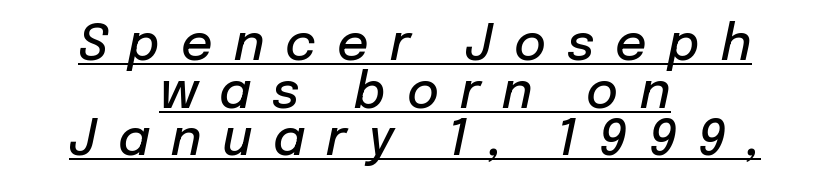
Q: Is the text bold? A: Semi-bold.
Q: Is the text italic (slanted)? A: Yes, it leans right by about 12 degrees.
Q: Is the text underlined? A: Yes.
Q: How is the paragraph aligned? A: Centered.
Q: Is the spacing between letters normal or unusually wide? A: Unusually wide.
Q: Is the spacing between lines tight, normal or loose? A: Tight.
Q: Width (condensed, normal, or wide)? A: Normal.
Q: Stroke contrast? A: Low.
Q: x-height? A: Medium.
Q: Monospaced? A: No.
